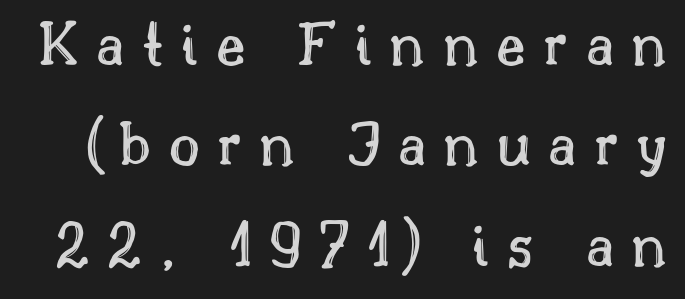
Italic: no, the glyphs are upright roman. Whoever set this chose a conventional vertical rhythm. Check under the words: just untouched page. The face used here is proportionally spaced, like ordinary book or web type.
